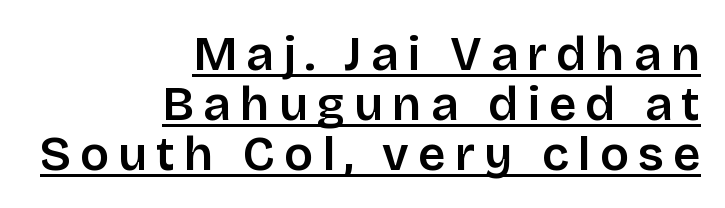
{"serif": "no", "italic": "no", "width": "normal", "stroke_contrast": "low", "x_height": "large", "monospaced": "no", "underline": "yes", "align": "right", "line_spacing": "tight", "line_spacing_ratio": 1.04, "glyph_px": 48}
